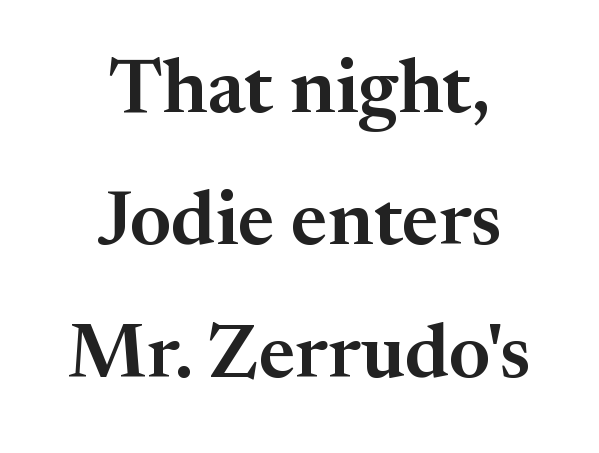
A clean baseline with only descenders dipping below it. It's the straight-up-and-down kind of type. Glyph-to-glyph distance matches everyday printed text. If you folded the block vertically in half, each line would mirror itself in length.
